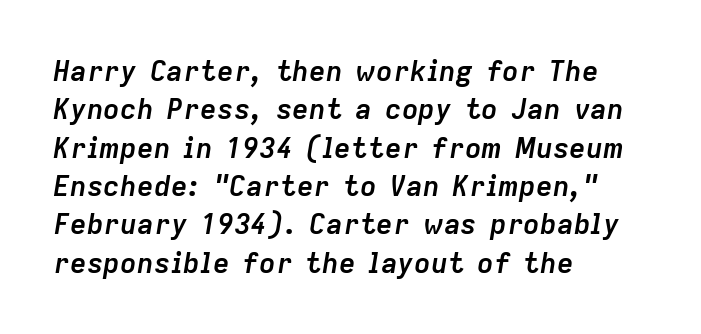
Quick note: interline space is typical. Its strokes are broad and dark, the hallmark of bold type. The gaps between neighbouring characters are ordinary and unremarkable. Here the designer chose a conventional face with non-uniform glyph widths. Descenders hang freely into open space.
